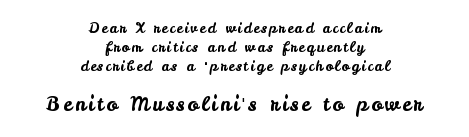
{"underline": "no", "align": "center", "line_spacing": "normal", "line_spacing_ratio": 1.34, "larger_block": "second", "size_ratio": 1.43, "glyph_px": 20}
